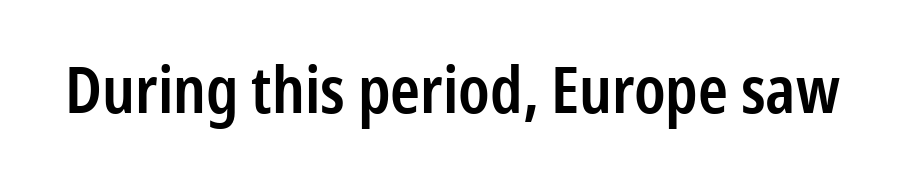
The type sits square on the baseline with zero lean. The face used here is proportionally spaced, like ordinary book or web type. Is the type bold? Partly — it's a semibold, heavier than regular but not fully bold. Standard letterfit; no display-style spreading of the glyphs.
